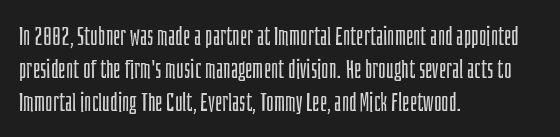
Q: Is the text bold? A: No.
Q: Is the text italic (slanted)? A: No, it is upright.
Q: Is the text underlined? A: No.
Q: How is the paragraph aligned? A: Left-aligned.
Q: Is the spacing between letters normal or unusually wide? A: Normal.
Q: Is the spacing between lines tight, normal or loose? A: Normal.
